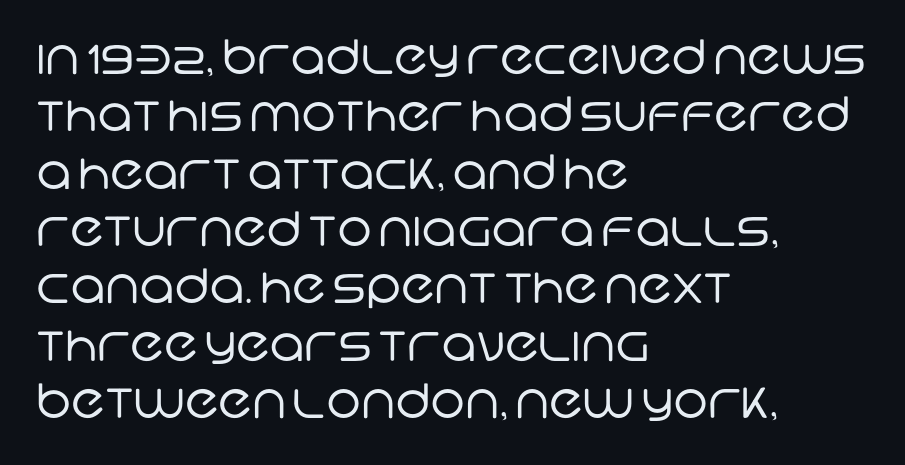
The image shows 47 px regular-weight sans-serif type; set left-aligned, line spacing 1.22x, normal letter spacing, not underlined; low stroke contrast and a large x-height.
